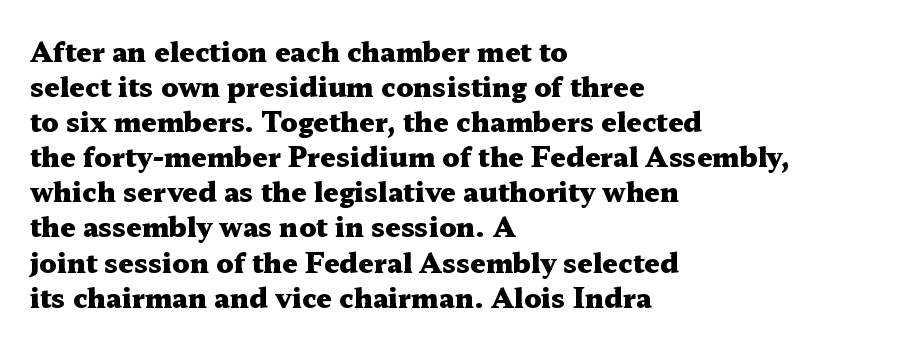
{"italic": "no", "bold": "yes", "underline": "no", "align": "left", "line_spacing": "normal", "line_spacing_ratio": 1.3, "letter_spacing": "normal", "letter_spacing_em": 0.0, "glyph_px": 27}
